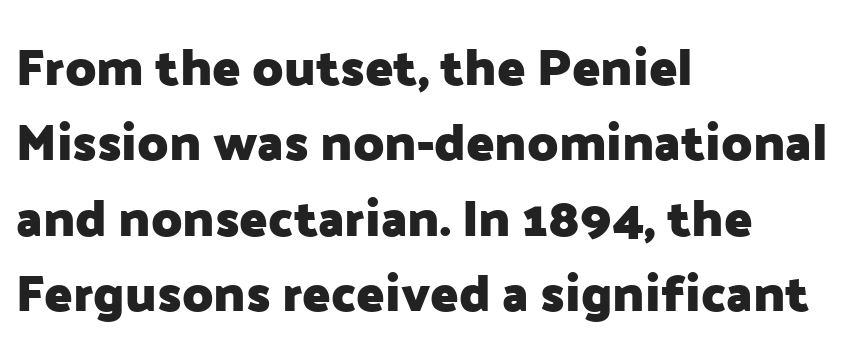
The image shows 52 px heavy sans-serif type, upright; set left-aligned, normal line spacing (1.45x), normal letter spacing, not underlined; low stroke contrast and a medium x-height.
